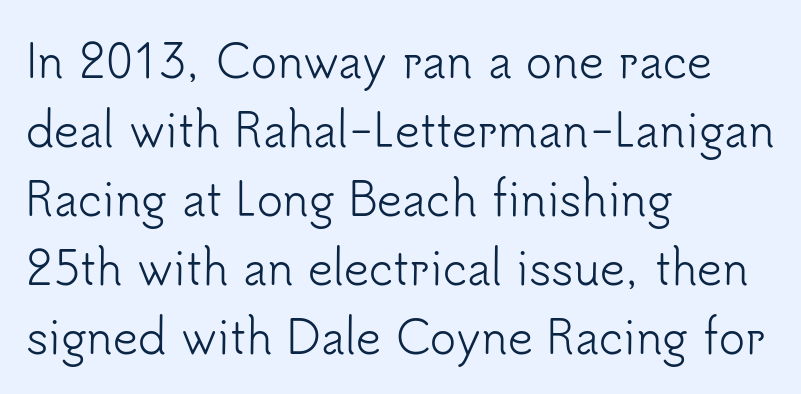
The face used here is proportionally spaced, like ordinary book or web type. Is there any slant? The stems are plumb. Leading matches the norm, producing a regular column. These glyphs show unthickened strokes, regular width or finer. Quick note: underline off.
